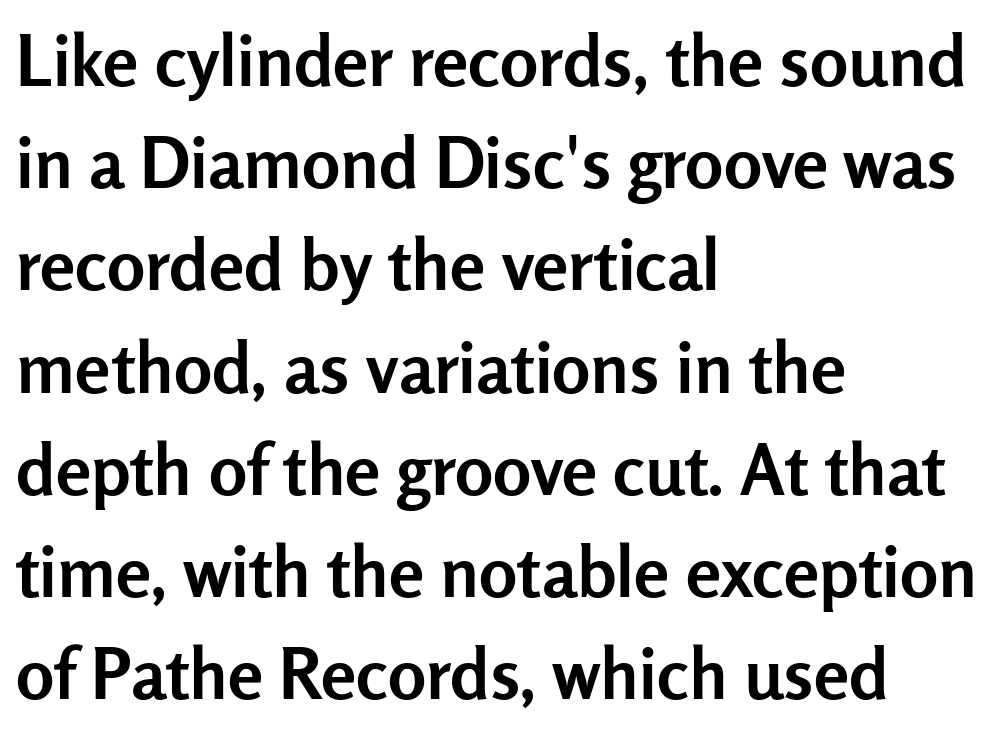
The image shows 71 px semibold sans-serif type, upright; set left-aligned, normal line spacing (1.44x), normal letter spacing, not underlined; low stroke contrast and a medium x-height.
